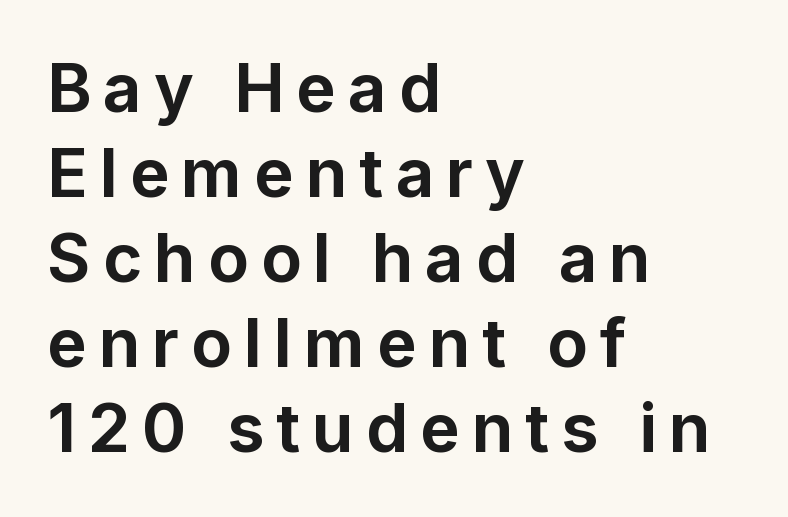
{"serif": "no", "italic": "no", "bold": "yes", "weight": "bold", "width": "normal", "stroke_contrast": "low", "x_height": "medium", "monospaced": "no", "underline": "no", "align": "left", "line_spacing": "normal", "line_spacing_ratio": 1.27, "glyph_px": 67}
